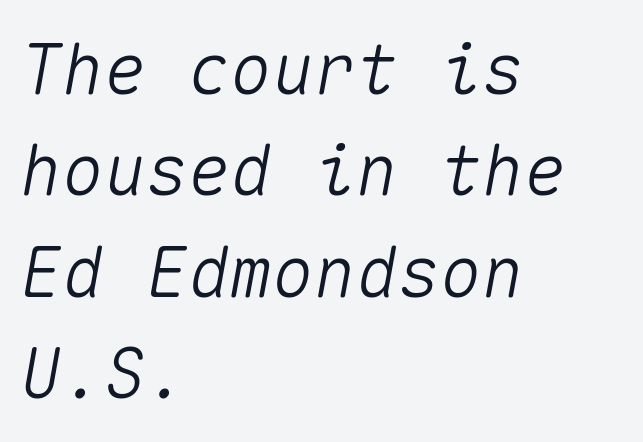
A clean baseline with only descenders dipping below it. These lines are rendered in a fixed-pitch font. The setting favours the left margin, as ordinary paragraphs usually do. These lines keep a tight, regular rhythm from letter to letter. Interline gaps are of average width in this sample. This sample uses an oblique cut, with every glyph tilted off the vertical.
